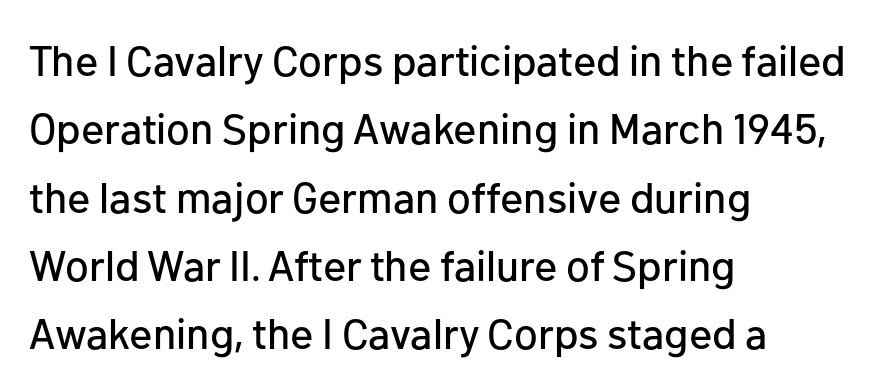
Q: Is the text italic (slanted)? A: No, it is upright.
Q: Is the typeface a serif or a sans-serif typeface? A: Sans-serif.
Q: Is the text underlined? A: No.
Q: How is the paragraph aligned? A: Left-aligned.
Q: Is the spacing between letters normal or unusually wide? A: Normal.
Q: Is the spacing between lines tight, normal or loose? A: Normal.
Q: Width (condensed, normal, or wide)? A: Normal.
Q: Stroke contrast? A: Low.
Q: x-height? A: Medium.
Q: Monospaced? A: No.
